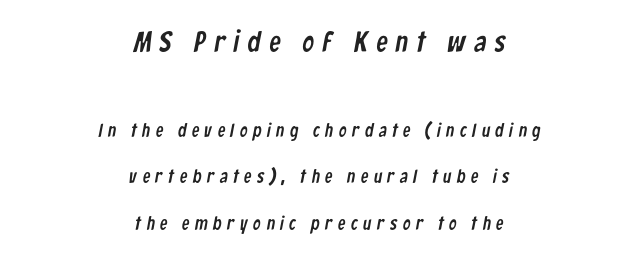
{"serif": "no", "width": "condensed", "stroke_contrast": "low", "x_height": "medium", "monospaced": "no", "underline": "no", "align": "center", "line_spacing": "loose", "line_spacing_ratio": 2.44, "letter_spacing": "wide", "letter_spacing_em": 0.29, "larger_block": "first", "size_ratio": 1.53, "glyph_px": 29}
